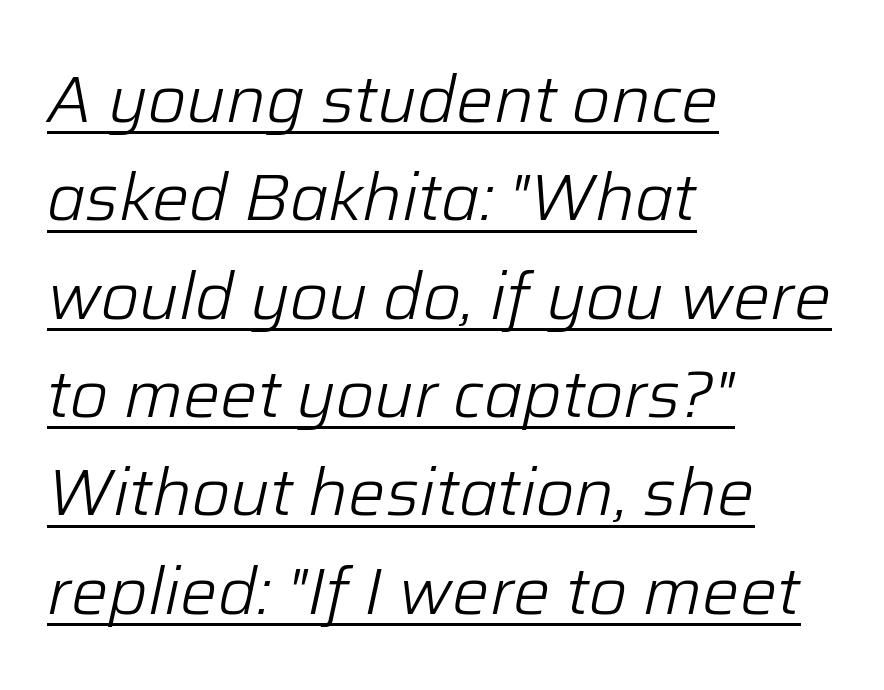
Q: Is the text bold? A: No.
Q: Is the text italic (slanted)? A: Yes, it leans right by about 12 degrees.
Q: Is the text underlined? A: Yes.
Q: How is the paragraph aligned? A: Left-aligned.
Q: Is the spacing between letters normal or unusually wide? A: Normal.
Q: Is the spacing between lines tight, normal or loose? A: Normal.
Q: Width (condensed, normal, or wide)? A: Normal.
Q: Stroke contrast? A: Low.
Q: x-height? A: Medium.
Q: Monospaced? A: No.
